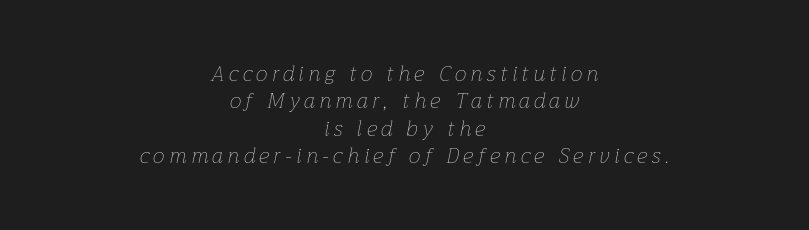
Q: Is the text bold? A: No.
Q: Is the text italic (slanted)? A: Yes, it leans right by about 12 degrees.
Q: Is the text underlined? A: No.
Q: How is the paragraph aligned? A: Centered.
Q: Is the spacing between letters normal or unusually wide? A: Unusually wide.
Q: Is the spacing between lines tight, normal or loose? A: Normal.
